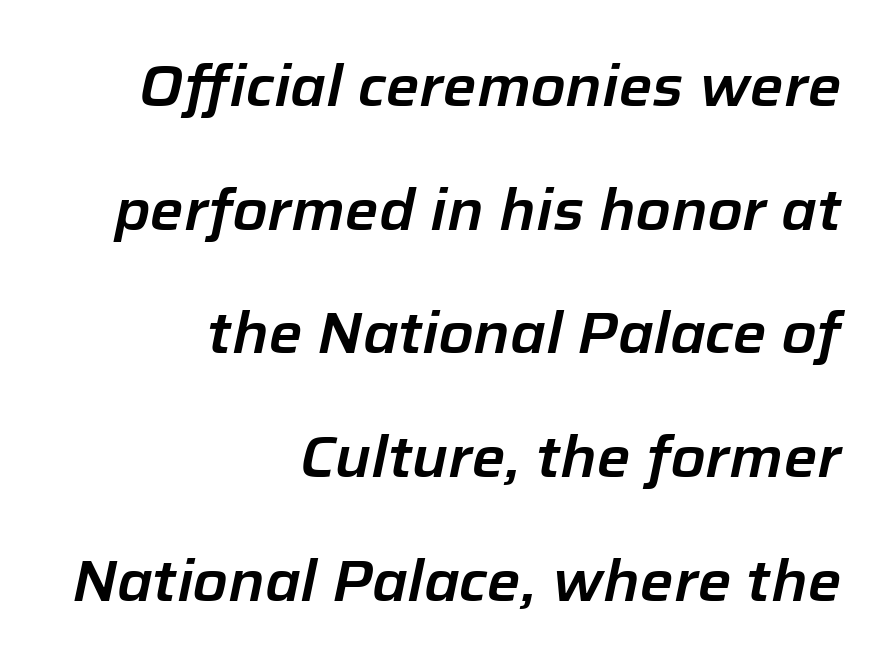
Q: Is the text italic (slanted)? A: Yes, it leans right by about 12 degrees.
Q: Is the text underlined? A: No.
Q: How is the paragraph aligned? A: Right-aligned.
Q: Is the spacing between letters normal or unusually wide? A: Normal.
Q: Is the spacing between lines tight, normal or loose? A: Loose.
Q: Width (condensed, normal, or wide)? A: Normal.
Q: Stroke contrast? A: Low.
Q: x-height? A: Medium.
Q: Monospaced? A: No.
